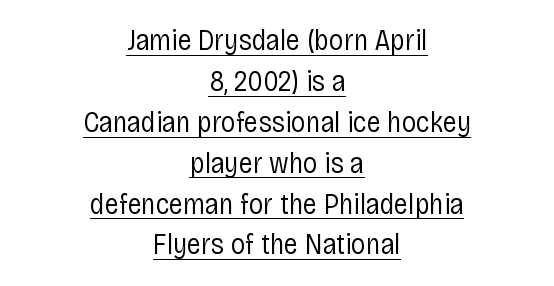
{"serif": "no", "italic": "no", "bold": "no", "weight": "regular", "width": "condensed", "stroke_contrast": "low", "x_height": "large", "monospaced": "no", "underline": "yes", "align": "center", "line_spacing": "normal", "line_spacing_ratio": 1.41, "letter_spacing": "normal", "letter_spacing_em": 0.0, "glyph_px": 29}
